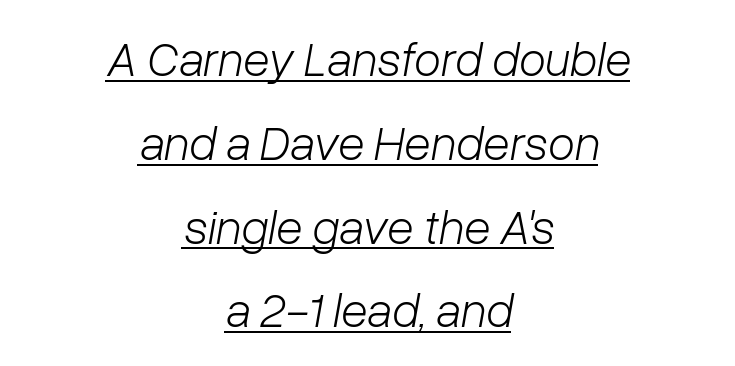
The rendering keeps characters at their native spacing. The passage shown is not bold in any degree. Reading down the block, each line starts at a different indent, mirrored at its end. The rendering uses natural spacing where letterforms have individual widths. Somebody hit Ctrl+U on this one — the words are underlined.
